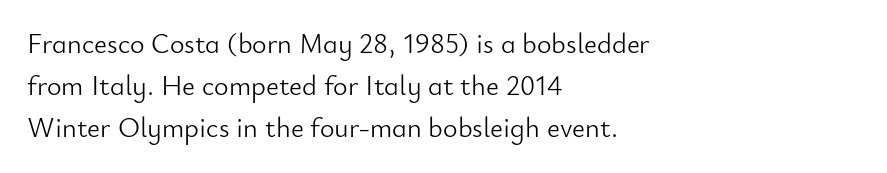
Which margin do the lines hug? The left one — the right edge is uneven. The strip under each line holds only bare page. The typeface chosen for these lines omits serifs. Is this a fixed-width face? No — the glyphs have proportional, varying widths. Every character sits straight up, as roman type does.
